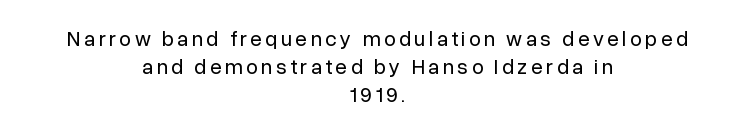
{"italic": "no", "bold": "no", "underline": "no", "align": "center", "line_spacing": "normal", "line_spacing_ratio": 1.33, "glyph_px": 21}
